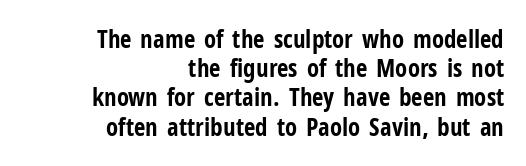
The image shows 25 px bold type, upright; set right-aligned, line spacing 1.17x, normal letter spacing, not underlined.
